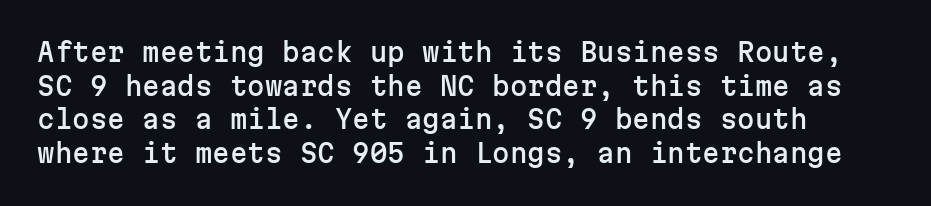
{"italic": "no", "underline": "no", "align": "left", "line_spacing": "normal", "line_spacing_ratio": 1.35, "letter_spacing": "normal", "letter_spacing_em": 0.0, "glyph_px": 25}
